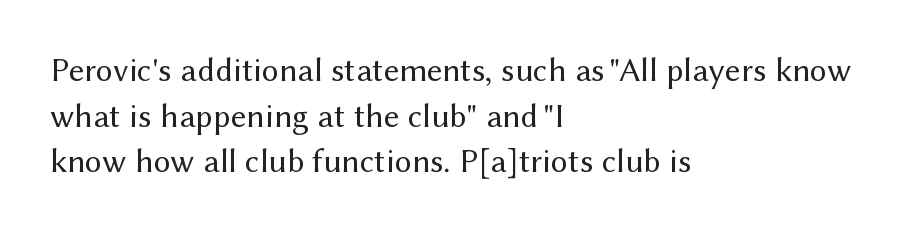
Spacing verdict: proportional, widths tailored to each character. Compared with a centered layout, this one pins lines to the left instead. The words here are not underlined. Posture: upright roman. Ink coverage per letter is moderate at most.
